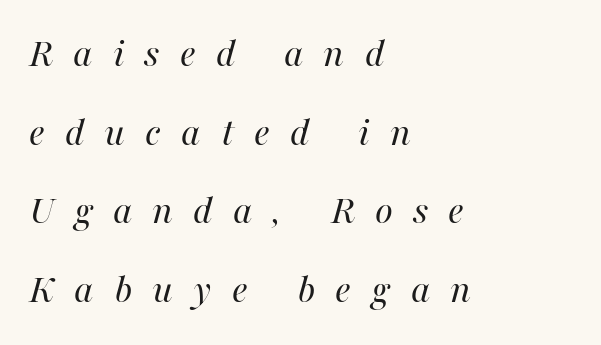
Q: Is the text bold? A: No.
Q: Is the text italic (slanted)? A: Yes, it leans right by about 16 degrees.
Q: Is the text underlined? A: No.
Q: How is the paragraph aligned? A: Left-aligned.
Q: Is the spacing between letters normal or unusually wide? A: Unusually wide.
Q: Is the spacing between lines tight, normal or loose? A: Loose.
Q: Width (condensed, normal, or wide)? A: Normal.
Q: Stroke contrast? A: High.
Q: x-height? A: Medium.
Q: Monospaced? A: No.
